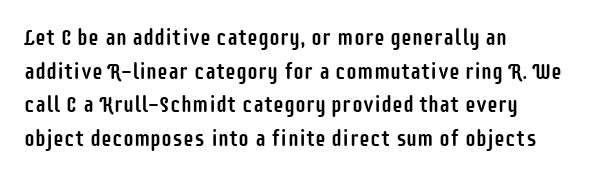
Q: Is the text italic (slanted)? A: No, it is upright.
Q: Is the text underlined? A: No.
Q: How is the paragraph aligned? A: Left-aligned.
Q: Is the spacing between letters normal or unusually wide? A: Normal.
Q: Is the spacing between lines tight, normal or loose? A: Normal.
